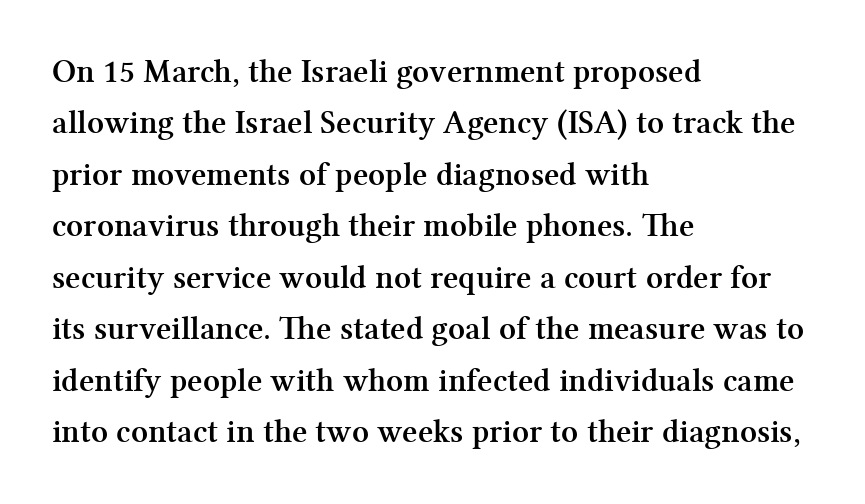
{"serif": "yes", "italic": "no", "bold": "yes", "weight": "semibold", "width": "normal", "stroke_contrast": "medium", "x_height": "medium", "monospaced": "no", "underline": "no", "align": "left", "line_spacing": "normal", "line_spacing_ratio": 1.56, "letter_spacing": "normal", "letter_spacing_em": 0.0, "glyph_px": 33}
